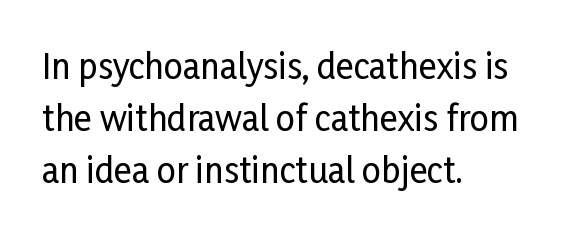
This is roman type, the default non-slanted kind. This sample has the flowing, uneven cadence of proportional lettering. The passage is arranged the way most books set body copy — flush left. Rows of type keep a routine distance in the vertical direction. In terms of letterform style, serifs are entirely absent.
